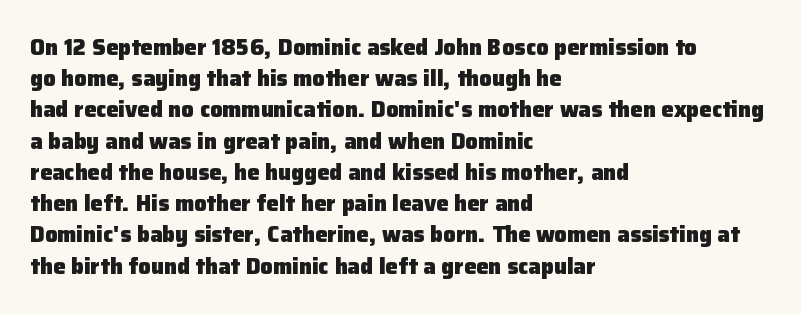
In CSS terms this would be text-align: left. Baseline-to-baseline distance is the conventional proportion of letter height. Notice how the stems are strictly vertical — no italics here. The space beneath each line is pristine and unruled. Spacing between characters is what you'd get straight out of the box. The passage shown is emphatically bold.
